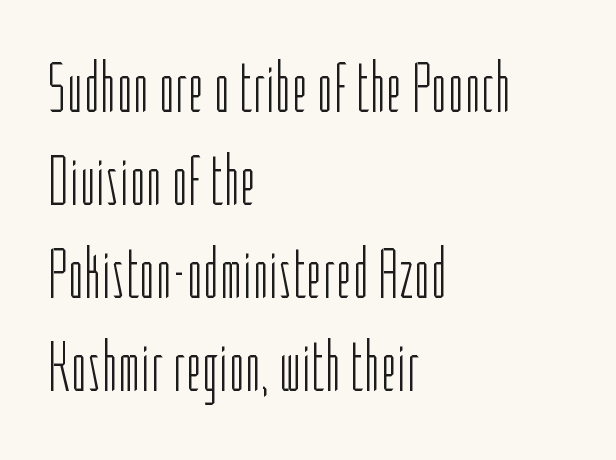
This is roman type, the default non-slanted kind. Reading down the block, your eye returns to a fixed left position each line. The face used here is proportionally spaced, like ordinary book or web type. Grotesque or geometric, the face here clearly has no serifs. A bare baseline throughout the passage. Weight class: somewhere from thin through regular.
